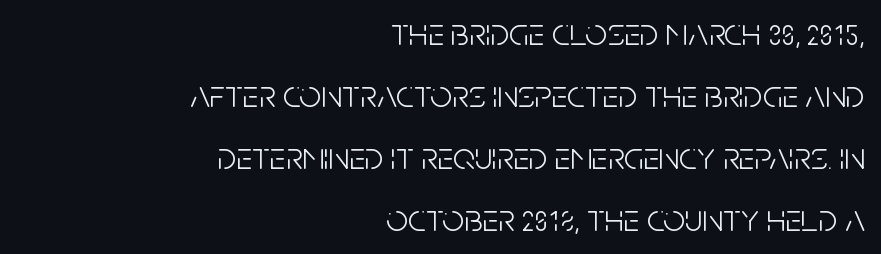
Nobody touched the tracking dial on this one. Italic? Not at all — the glyphs are vertical. Teacher's note: observe the even right margin — that is flush-right alignment. Letters have the restrained weight of plain body copy at most. Proportional: the letters do not fall into vertical columns.
